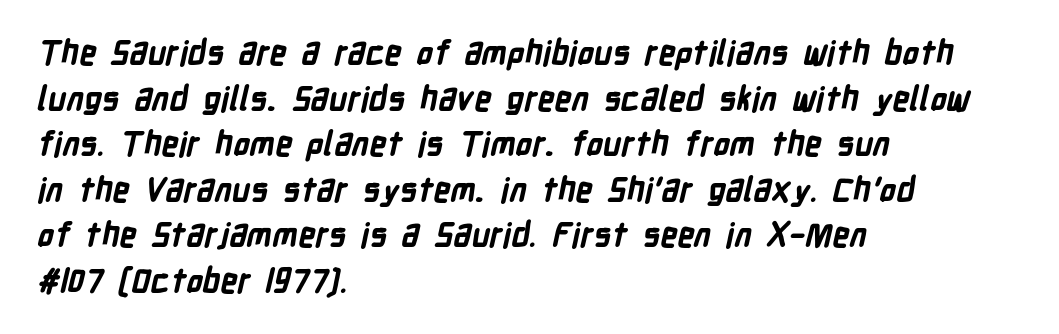
Q: Is the text bold? A: Yes.
Q: Is the typeface a serif or a sans-serif typeface? A: Sans-serif.
Q: Is the text underlined? A: No.
Q: How is the paragraph aligned? A: Left-aligned.
Q: Is the spacing between letters normal or unusually wide? A: Normal.
Q: Is the spacing between lines tight, normal or loose? A: Normal.
Q: Width (condensed, normal, or wide)? A: Condensed.
Q: Stroke contrast? A: Low.
Q: x-height? A: Medium.
Q: Monospaced? A: No.
